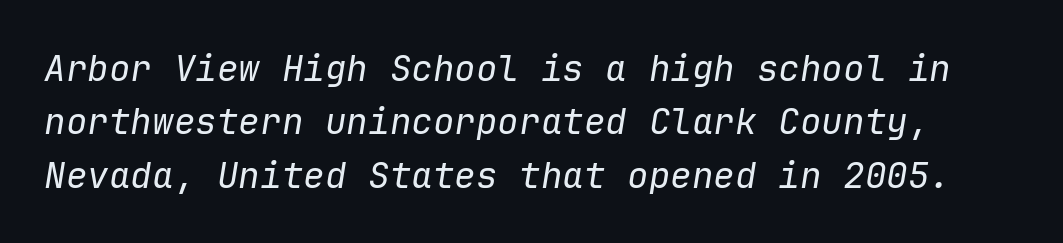
{"italic": "yes", "lean": "right", "slant_degrees": 9, "bold": "no", "weight": "regular", "width": "normal", "stroke_contrast": "low", "x_height": "medium", "monospaced": "yes", "underline": "no", "line_spacing": "normal", "line_spacing_ratio": 1.48, "letter_spacing": "normal", "letter_spacing_em": 0.0, "glyph_px": 36}
